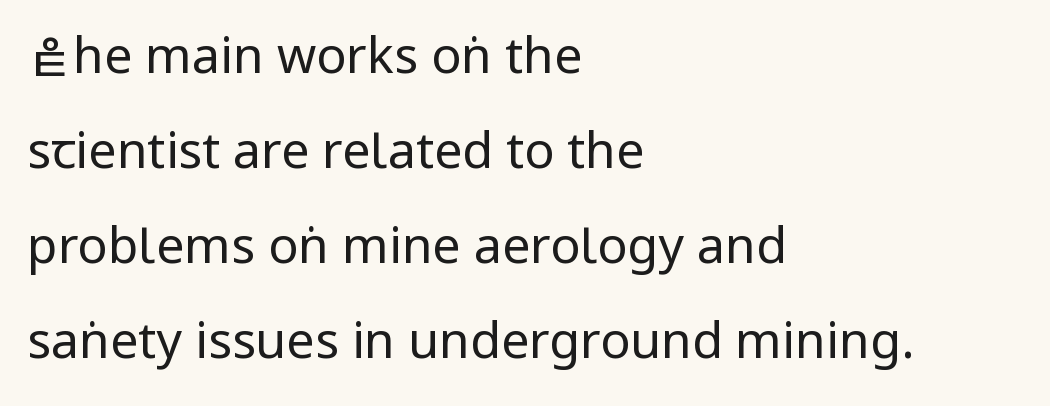
Q: Is the text bold? A: No.
Q: Is the text italic (slanted)? A: No, it is upright.
Q: Is the typeface a serif or a sans-serif typeface? A: Sans-serif.
Q: Is the text underlined? A: No.
Q: How is the paragraph aligned? A: Left-aligned.
Q: Is the spacing between letters normal or unusually wide? A: Normal.
Q: Is the spacing between lines tight, normal or loose? A: Loose.
Q: Width (condensed, normal, or wide)? A: Condensed.
Q: Stroke contrast? A: Low.
